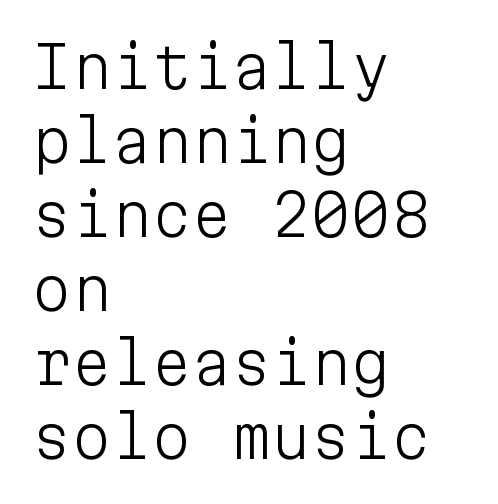
The image shows 57 px light sans-serif type, upright, monospaced; set left-aligned, normal line spacing (1.3x), normal letter spacing, not underlined; low stroke contrast and a medium x-height.
